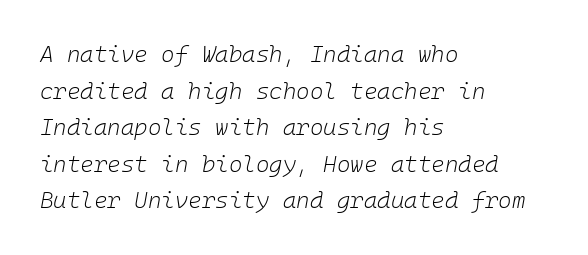
Q: Is the text bold? A: No.
Q: Is the text italic (slanted)? A: Yes, it leans right by about 10 degrees.
Q: Is the text underlined? A: No.
Q: How is the paragraph aligned? A: Left-aligned.
Q: Is the spacing between letters normal or unusually wide? A: Normal.
Q: Is the spacing between lines tight, normal or loose? A: Normal.
